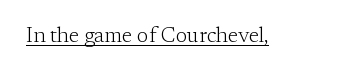
{"italic": "no", "bold": "no", "underline": "yes", "letter_spacing": "normal", "letter_spacing_em": 0.0, "glyph_px": 21}
